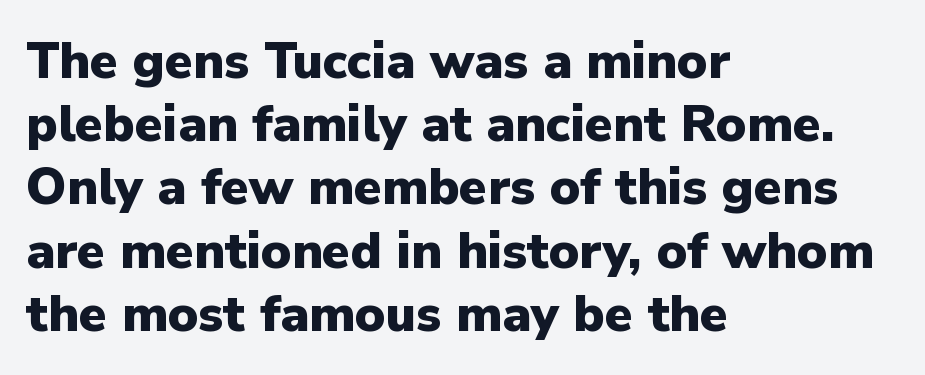
Each letter's strokes conclude bluntly, with no projecting serifs. Heavy-handed strokes throughout: this text is bold. The passage shown is not underscored anywhere. This is roman type, the default non-slanted kind.
